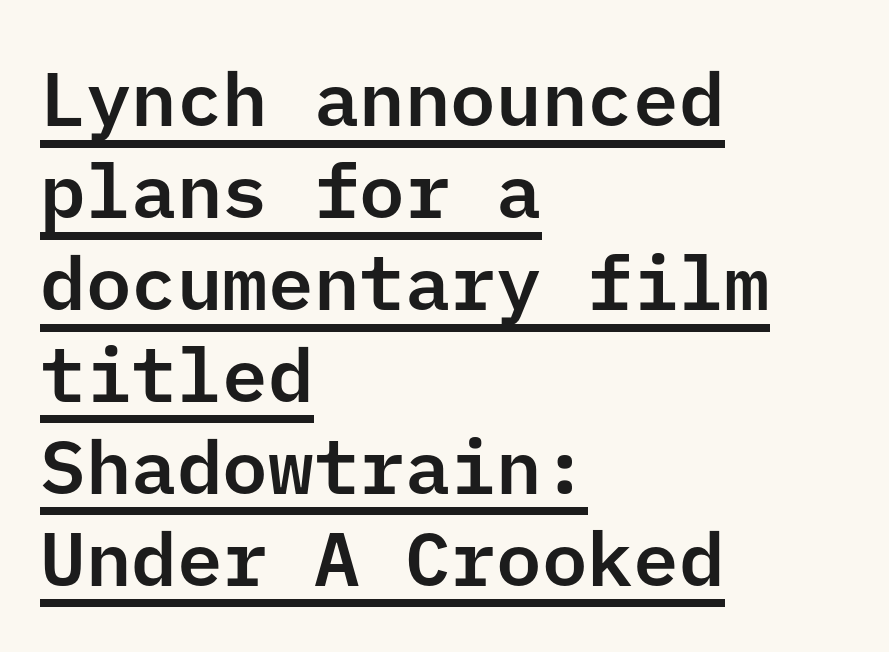
The image shows 76 px sans-serif type, upright; set left-aligned, line spacing 1.21x, normal letter spacing, underlined; low stroke contrast and a medium x-height.
